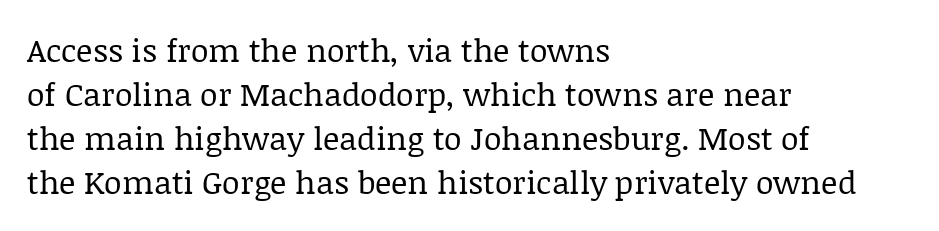
Q: Is the text bold? A: No.
Q: Is the text italic (slanted)? A: No, it is upright.
Q: Is the typeface a serif or a sans-serif typeface? A: Serif.
Q: Is the text underlined? A: No.
Q: How is the paragraph aligned? A: Left-aligned.
Q: Is the spacing between letters normal or unusually wide? A: Normal.
Q: Is the spacing between lines tight, normal or loose? A: Normal.
Q: Width (condensed, normal, or wide)? A: Normal.
Q: Stroke contrast? A: Low.
Q: x-height? A: Large.
Q: Monospaced? A: No.
